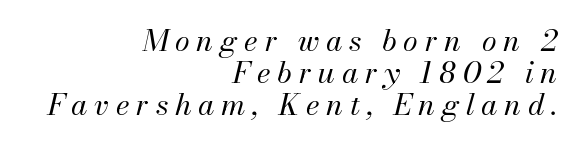
The passage shown is typed in a proportional face where columns would drift. The lines in this sample share a right terminus and differ only in where they begin. The passage shown stacks its lines with hardly any gap. When letters slant like this, we call the style italic. Each word looks stretched out because of the extra space between its letters. Vertical stems look standard width or narrower in stroke.
